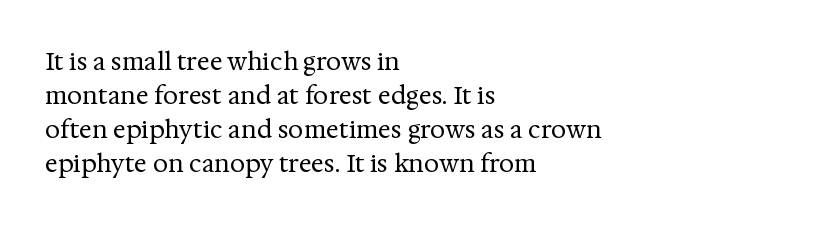
Q: Is the text bold? A: No.
Q: Is the text italic (slanted)? A: No, it is upright.
Q: Is the text underlined? A: No.
Q: How is the paragraph aligned? A: Left-aligned.
Q: Is the spacing between letters normal or unusually wide? A: Normal.
Q: Is the spacing between lines tight, normal or loose? A: Normal.
